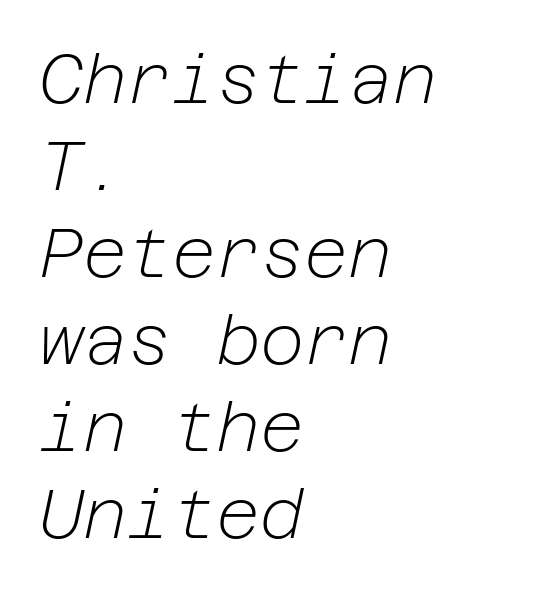
The image shows 68 px light type, italic (leaning right); set left-aligned, normal line spacing (1.28x), normal letter spacing, not underlined; low stroke contrast and a medium x-height.
